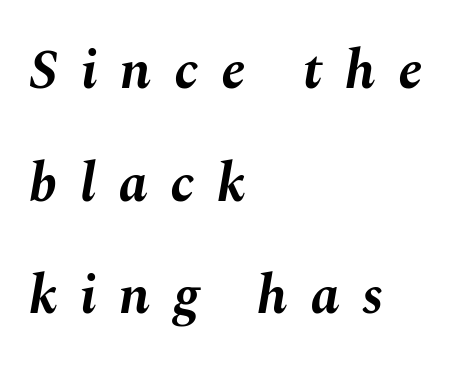
Q: Is the text bold? A: Yes.
Q: Is the text italic (slanted)? A: Yes, it leans right by about 10 degrees.
Q: Is the text underlined? A: No.
Q: How is the paragraph aligned? A: Left-aligned.
Q: Is the spacing between letters normal or unusually wide? A: Unusually wide.
Q: Is the spacing between lines tight, normal or loose? A: Loose.
Q: Width (condensed, normal, or wide)? A: Normal.
Q: Stroke contrast? A: Medium.
Q: x-height? A: Medium.
Q: Monospaced? A: No.
